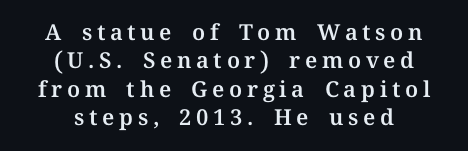
The area under the type is left untouched. A student would call this center alignment; a typographer would say set centered. When letters stand straight like this, we call the style roman or upright. Here the glyphs are tracked loosely, breaking word shapes into spaced letters. Does the leading feel generous? No, just average.
